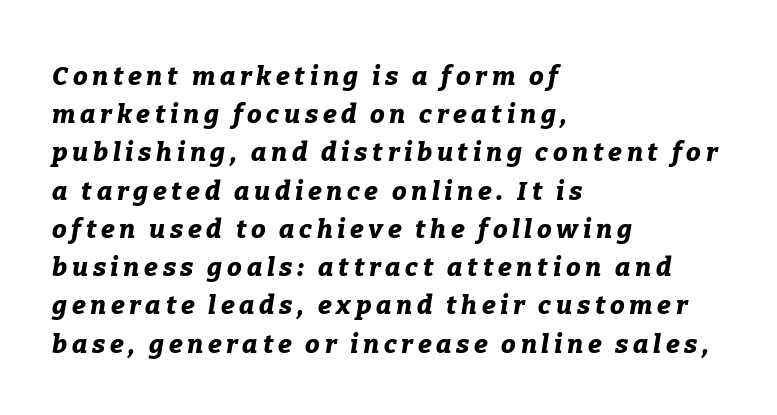
Italic: yes, the glyphs are oblique. The gap between lines stays unmarked. Horizontally, the lines are justified to the leading edge only. The rows are spaced the way most documents space them. The glyphs have the mass of a bold cut.
